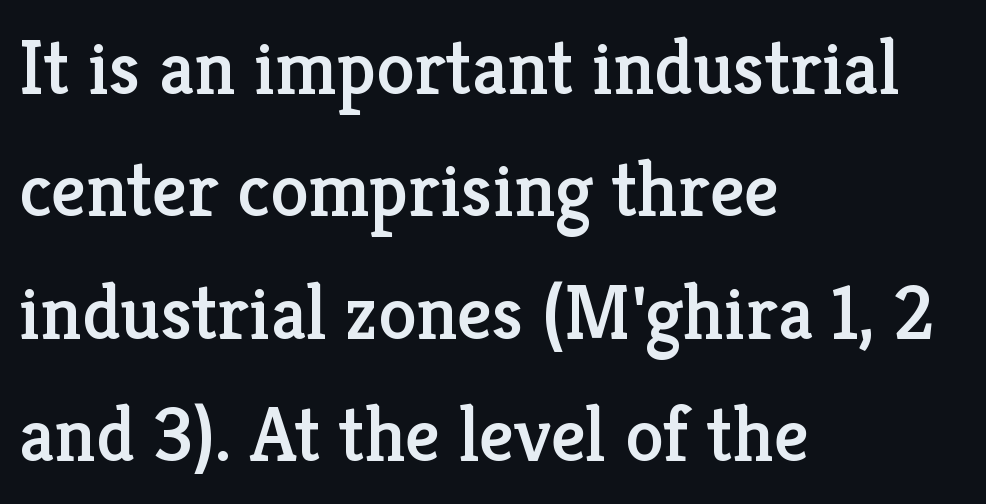
Q: Is the text italic (slanted)? A: No, it is upright.
Q: Is the typeface a serif or a sans-serif typeface? A: Serif.
Q: Is the text underlined? A: No.
Q: How is the paragraph aligned? A: Left-aligned.
Q: Is the spacing between letters normal or unusually wide? A: Normal.
Q: Is the spacing between lines tight, normal or loose? A: Normal.
Q: Width (condensed, normal, or wide)? A: Normal.
Q: Stroke contrast? A: Low.
Q: x-height? A: Medium.
Q: Monospaced? A: No.
